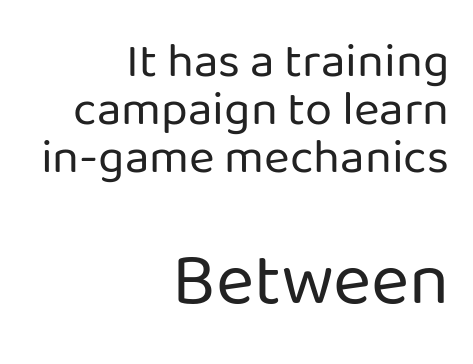
Q: Is the text bold? A: No.
Q: Is the text italic (slanted)? A: No, it is upright.
Q: Is the typeface a serif or a sans-serif typeface? A: Sans-serif.
Q: Is the text underlined? A: No.
Q: How is the paragraph aligned? A: Right-aligned.
Q: Is the spacing between letters normal or unusually wide? A: Normal.
Q: Is the spacing between lines tight, normal or loose? A: Tight.
Q: Which block of text is set in a larger size, the first (top) or the second (bottom)? A: The second (bottom) one.
Q: Width (condensed, normal, or wide)? A: Normal.
Q: Stroke contrast? A: Low.
Q: x-height? A: Medium.
Q: Monospaced? A: No.
